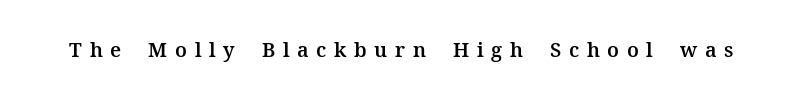
The image shows 20 px text type, upright; set unusually wide letter spacing (+0.38 em), not underlined.
